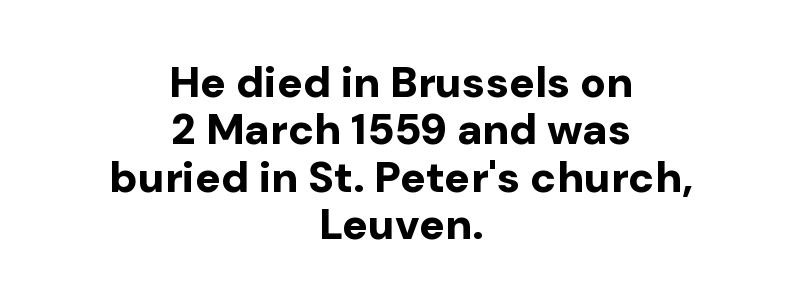
The typesetter chose a symmetrical, centered arrangement here. Compared with an ordinary text face, these strokes are far heavier — a full bold. Italic: no, the glyphs are upright roman. Tracking here is standard; glyphs follow each other at the usual distance. Spacing verdict: proportional, widths tailored to each character. Any mark beneath the type? The region is blank.
